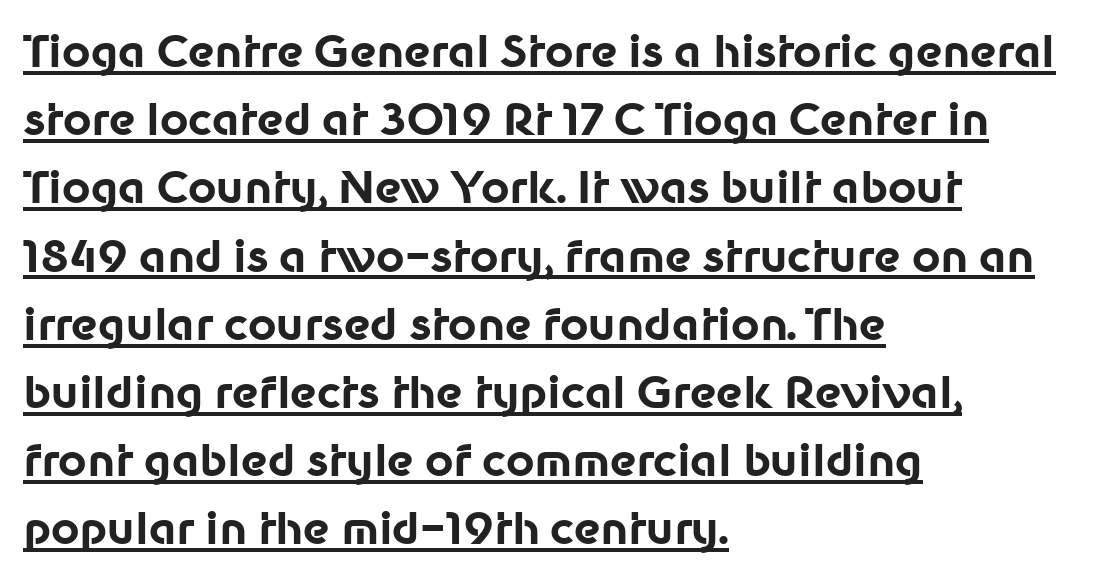
Rendered with straight, roman letterforms. Words appear dense and cohesive because spacing is normal. Short and long lines alike share a common starting point at left. This sample carries an underscore along the baseline area.
